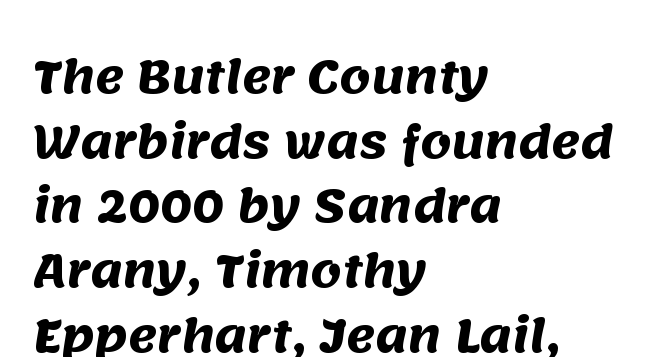
{"serif": "no", "bold": "yes", "weight": "heavy", "width": "normal", "stroke_contrast": "medium", "x_height": "large", "monospaced": "no", "underline": "no", "align": "left", "line_spacing": "normal", "line_spacing_ratio": 1.47, "letter_spacing": "normal", "letter_spacing_em": 0.0, "glyph_px": 44}
